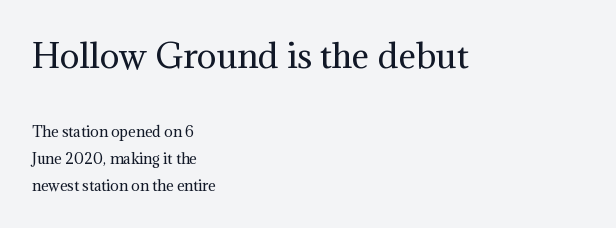
Clear beneath every line of the passage. Summary of weight: not heavy and not bold. Horizontal alignment here is leftward, the default for most running prose. Ascenders rise straight up at ninety degrees. Which chunk is bigger? The first one — the top block dwarfs the bottom. Font category for this specimen: serif.
